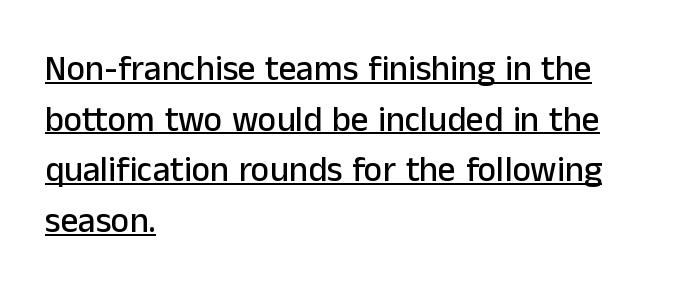
{"serif": "no", "italic": "no", "width": "normal", "stroke_contrast": "low", "x_height": "medium", "monospaced": "no", "underline": "yes", "align": "left", "line_spacing": "normal", "line_spacing_ratio": 1.45, "letter_spacing": "normal", "letter_spacing_em": 0.0, "glyph_px": 35}
